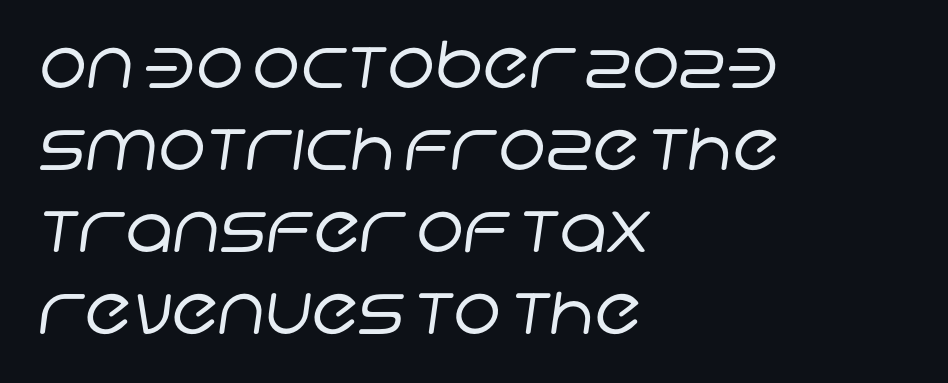
{"serif": "no", "bold": "no", "weight": "regular", "width": "normal", "stroke_contrast": "low", "x_height": "large", "monospaced": "no", "underline": "no", "align": "left", "line_spacing": "normal", "line_spacing_ratio": 1.26, "letter_spacing": "normal", "letter_spacing_em": 0.0, "glyph_px": 65}
